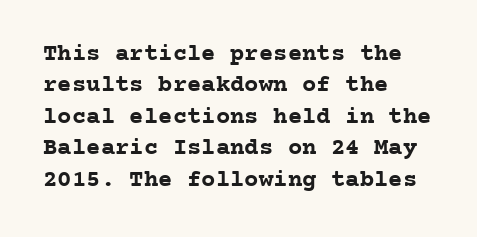
The image shows 24 px bold type, upright; set left-aligned, normal line spacing (1.31x), normal letter spacing, not underlined.
